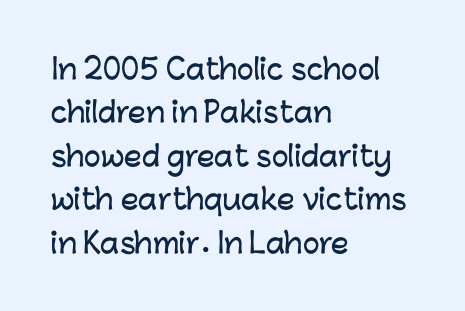
Characters remain perfectly vertical along every line. Looks like regular typesetting: each glyph gets only the width it needs. Stroke terminals: plain, sans-serif. The line-height multiplier appears to be the usual default.
